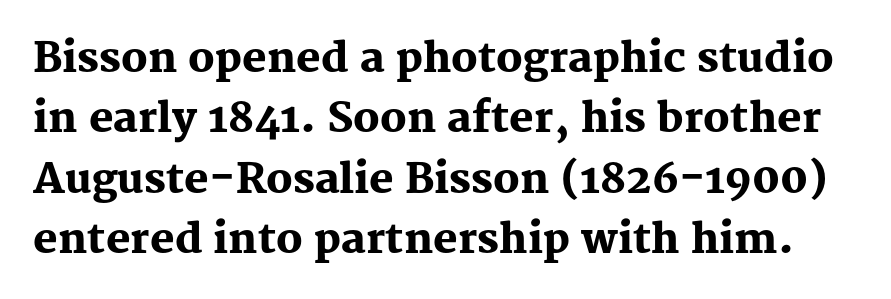
The image shows 41 px heavy serif type, upright; set normal line spacing (1.47x), normal letter spacing, not underlined; medium stroke contrast and a medium x-height.
